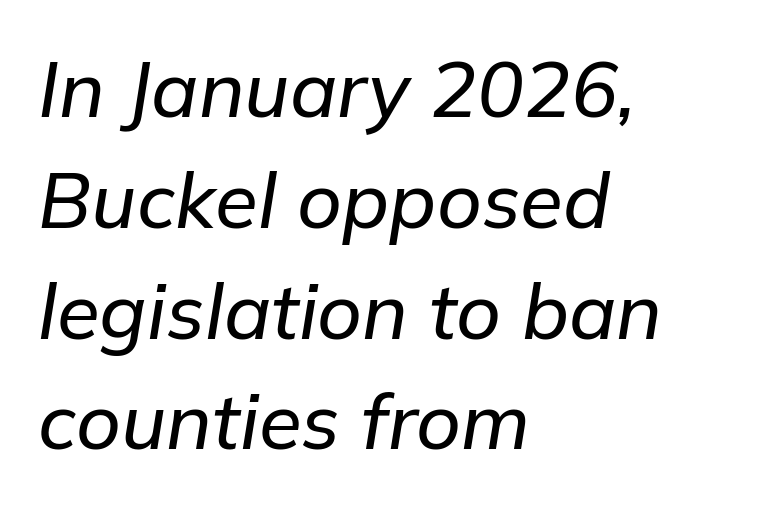
The rendering uses natural spacing where letterforms have individual widths. The lettering tilts uniformly, giving the passage an italic look. Evenly set lines give the paragraph a standard silhouette. Only glyphs here, with clear space below each row. The compositor pushed each line to the left boundary.
